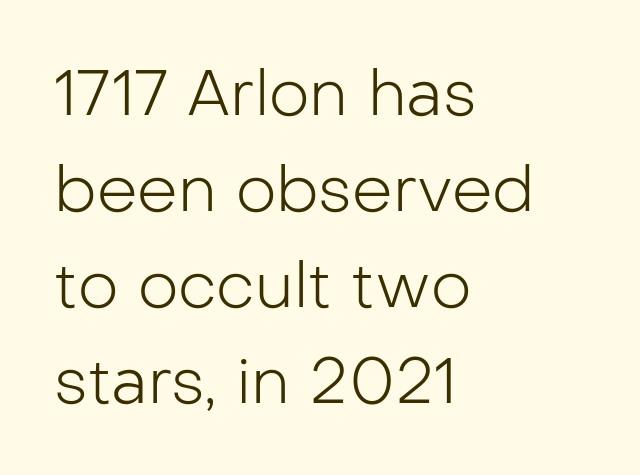
The passage shown is typed in a proportional face where columns would drift. The ragged edge is on the right, which tells us the setting is flush left. Glyph-to-glyph distance matches everyday printed text. Font category for this specimen: sans-serif. Notice how descenders clear the ascenders below comfortably — that's standard leading. Compared with a typical body face, this is equally light or lighter still.
